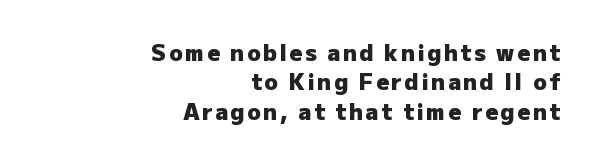
Reading down the block, your eye finds every line finishing at a fixed right position. Plain, unruled lines of type. Typesetter's note: full bold, strokes at maximum text heaviness. Students, observe: this is what conventionally led text looks like.
